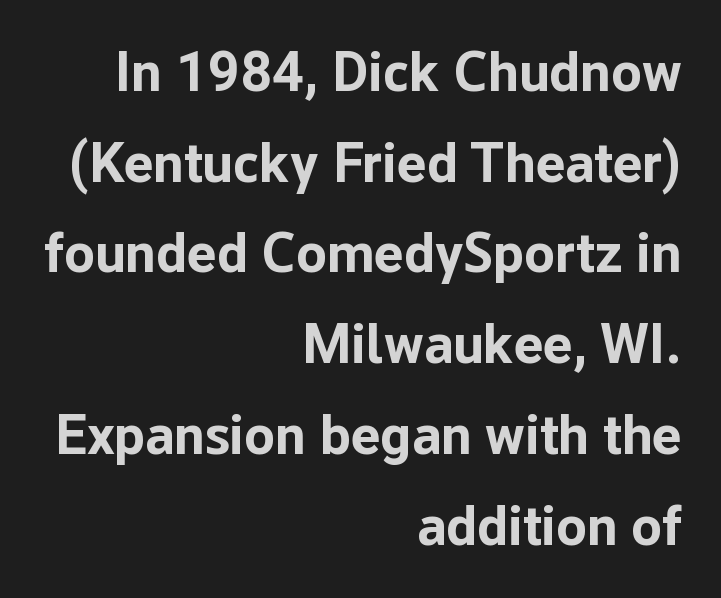
These lines were composed using upright roman letters. Just letters on the line, the space beneath them empty. Each word holds together tightly as a unit, with standard inter-letter gaps. Here the designer chose a conventional face with non-uniform glyph widths. Is the block centered? No — it sits flush against the right margin. The line-height multiplier appears to be the usual default.
